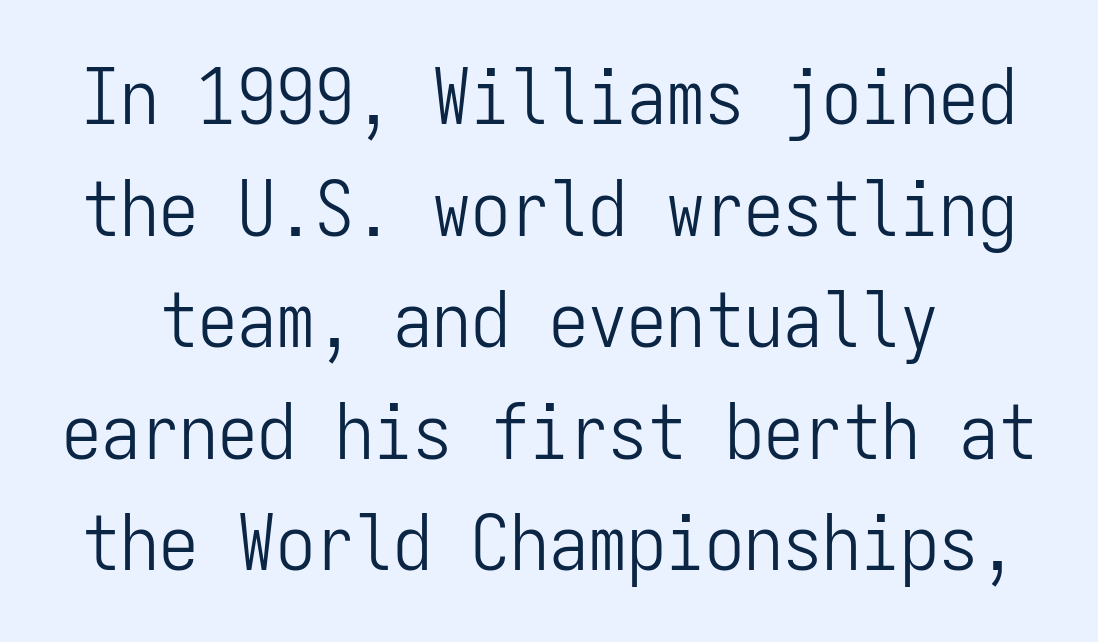
{"serif": "no", "italic": "no", "bold": "no", "weight": "light", "width": "condensed", "stroke_contrast": "low", "x_height": "medium", "monospaced": "yes", "underline": "no", "line_spacing": "normal", "line_spacing_ratio": 1.43, "letter_spacing": "normal", "letter_spacing_em": 0.0, "glyph_px": 78}
